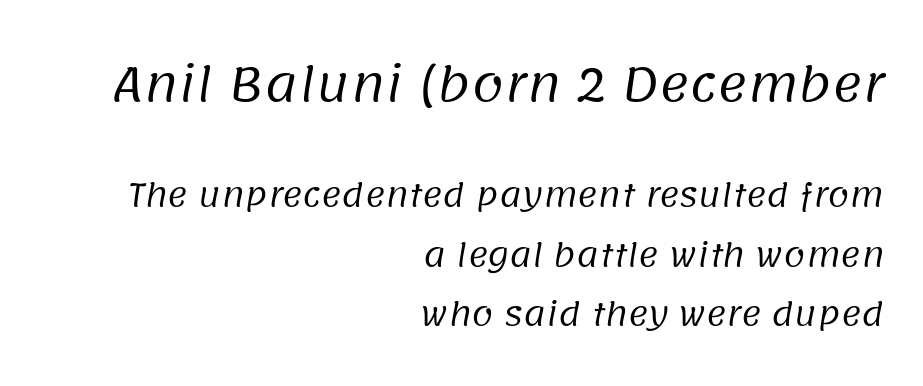
The image shows 46 px regular-weight sans-serif type; set right-aligned, loose line spacing (1.92x), normal letter spacing, not underlined; the first (top) block is 1.48x larger; low stroke contrast and a large x-height.
